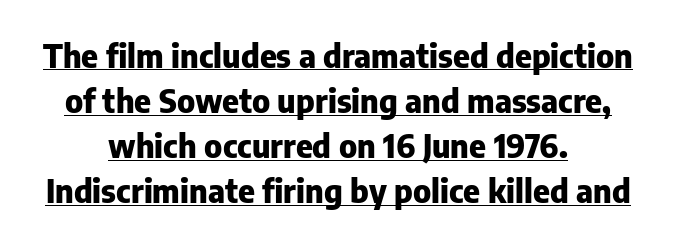
{"serif": "no", "italic": "no", "bold": "yes", "weight": "heavy", "width": "normal", "stroke_contrast": "low", "x_height": "medium", "monospaced": "no", "underline": "yes", "align": "center", "line_spacing": "normal", "line_spacing_ratio": 1.41, "letter_spacing": "normal", "letter_spacing_em": 0.0, "glyph_px": 32}
